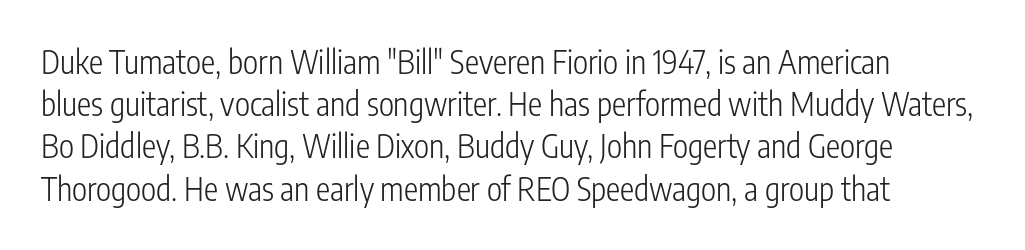
The image shows 32 px light, condensed sans-serif type, upright; set normal line spacing (1.32x), normal letter spacing, not underlined; low stroke contrast and a medium x-height.
